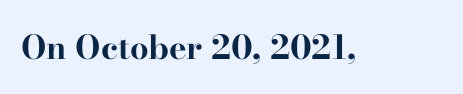
The image shows 33 px bold, wide serif type, upright; set normal letter spacing, not underlined; high stroke contrast and a small x-height.
